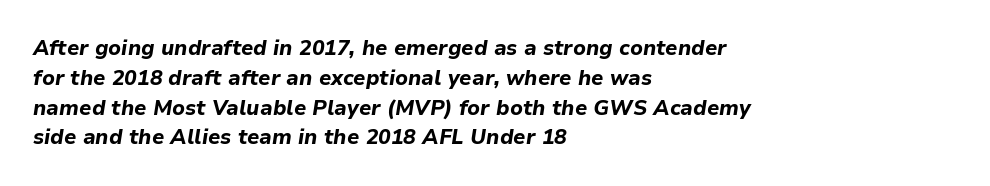
{"italic": "yes", "lean": "right", "slant_degrees": 9, "bold": "yes", "underline": "no", "align": "left", "line_spacing": "normal", "line_spacing_ratio": 1.42, "letter_spacing": "normal", "letter_spacing_em": 0.0, "glyph_px": 21}
